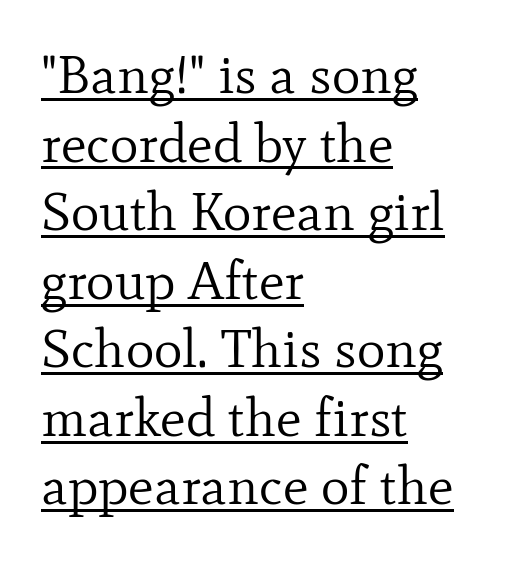
Q: Is the text bold? A: No.
Q: Is the text italic (slanted)? A: No, it is upright.
Q: Is the typeface a serif or a sans-serif typeface? A: Serif.
Q: Is the text underlined? A: Yes.
Q: How is the paragraph aligned? A: Left-aligned.
Q: Is the spacing between letters normal or unusually wide? A: Normal.
Q: Is the spacing between lines tight, normal or loose? A: Normal.
Q: Width (condensed, normal, or wide)? A: Normal.
Q: Stroke contrast? A: Low.
Q: x-height? A: Small.
Q: Monospaced? A: No.
